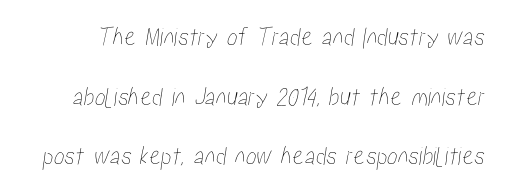
The image shows 27 px text type; set loose line spacing (2.21x), normal letter spacing, not underlined.
